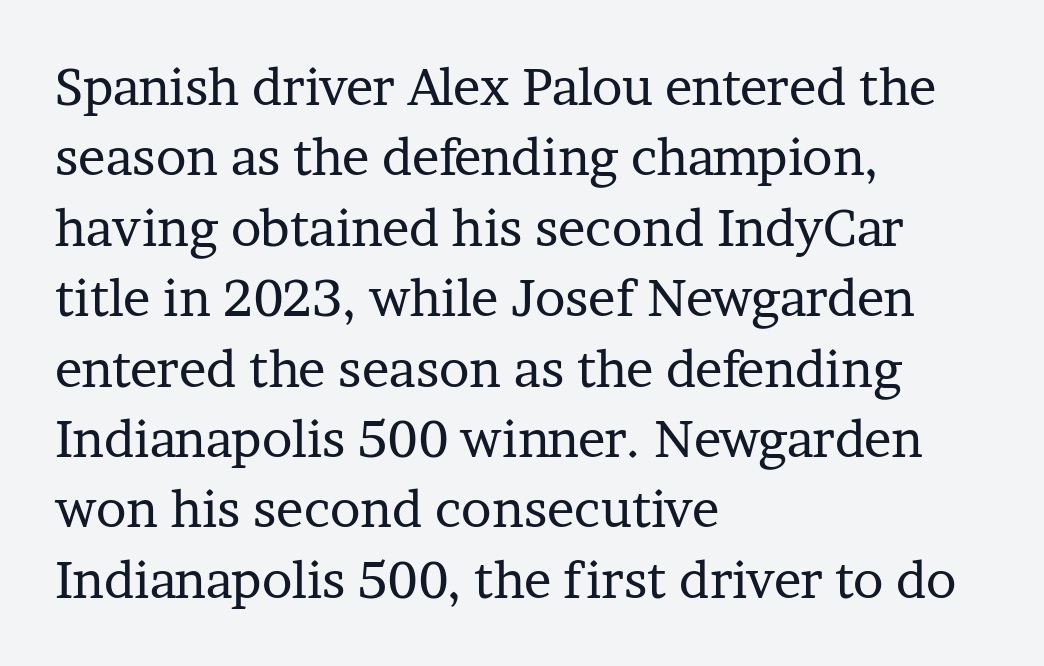
{"serif": "yes", "italic": "no", "bold": "no", "weight": "regular", "width": "normal", "stroke_contrast": "low", "x_height": "medium", "monospaced": "no", "underline": "no", "align": "left", "line_spacing": "normal", "line_spacing_ratio": 1.38, "letter_spacing": "normal", "letter_spacing_em": 0.0, "glyph_px": 51}
